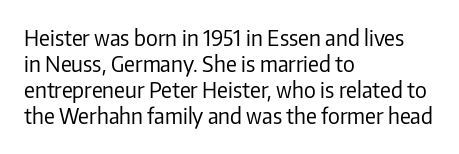
Q: Is the text bold? A: No.
Q: Is the text italic (slanted)? A: No, it is upright.
Q: Is the text underlined? A: No.
Q: How is the paragraph aligned? A: Left-aligned.
Q: Is the spacing between letters normal or unusually wide? A: Normal.
